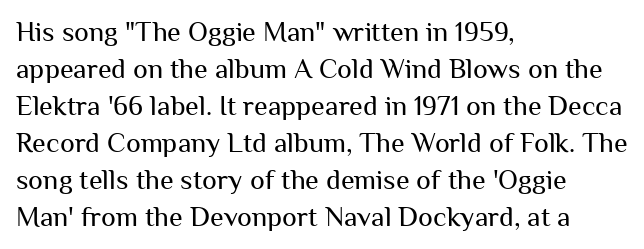
The image shows 28 px regular-weight sans-serif type, upright; set left-aligned, normal line spacing (1.32x), normal letter spacing, not underlined; medium stroke contrast and a medium x-height.
